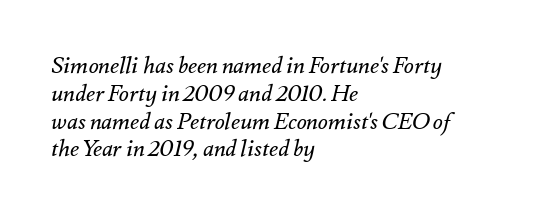
Alignment: flush left. The glyphs are unaccompanied by any horizontal stroke below them. Vertical stems look standard width or narrower in stroke. Quick note: italic. Compared with typical body copy, the letter spacing here is the same.
